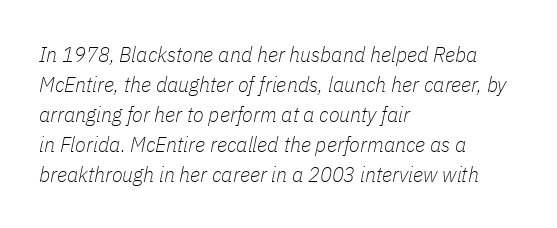
When letters slant like this, we call the style italic. Does extra space separate the letters? No, they use regular spacing. Nobody drew a line under any word here. Stem width sits at or under what a default text font uses. This sample is left-justified, so line endings fall wherever the words run out. These lines sit exactly where default settings would place them.
